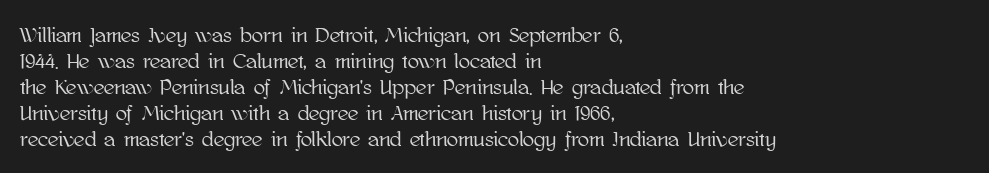
Q: Is the text italic (slanted)? A: No, it is upright.
Q: Is the text underlined? A: No.
Q: How is the paragraph aligned? A: Left-aligned.
Q: Is the spacing between letters normal or unusually wide? A: Normal.
